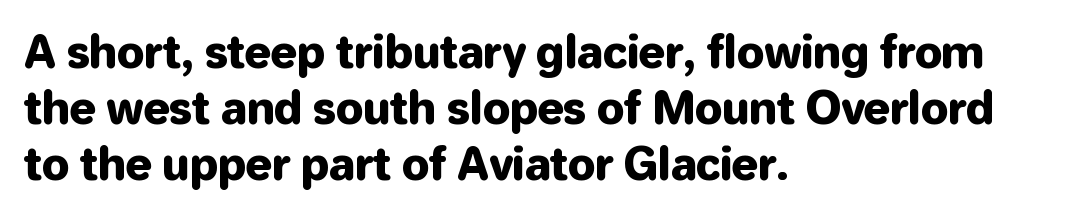
The image shows 44 px sans-serif type, upright; set left-aligned, normal line spacing (1.27x), normal letter spacing, not underlined; low stroke contrast and a medium x-height.
